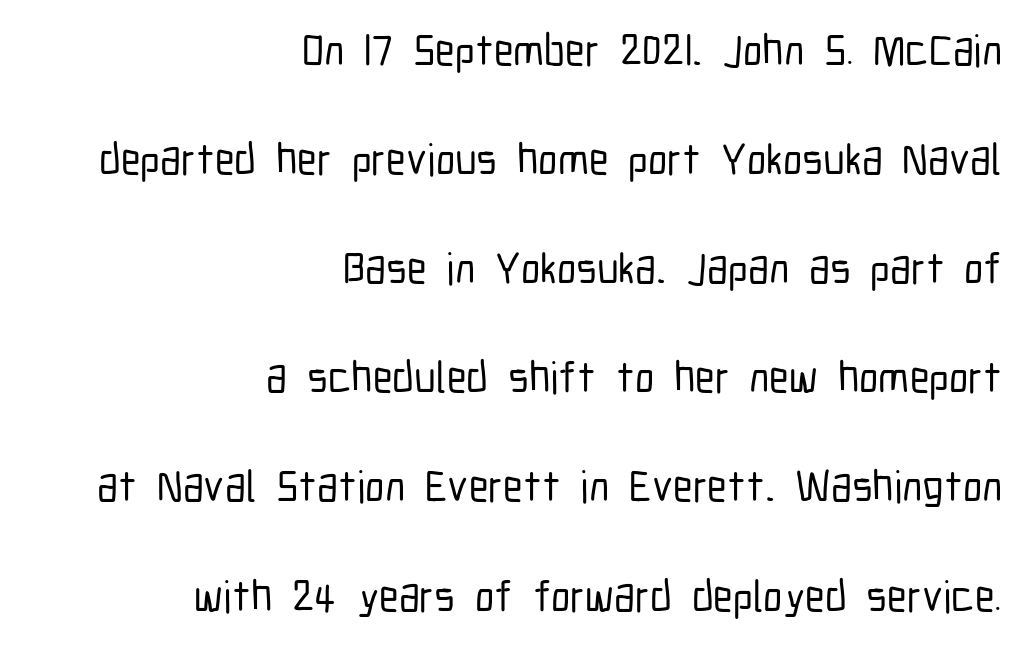
Is this a sans? Yes — the strokes have no serifs. Is the block centered? No — it sits flush against the right margin. These lines are rendered in a variable-pitch font. Nobody drew a line under any word here.
